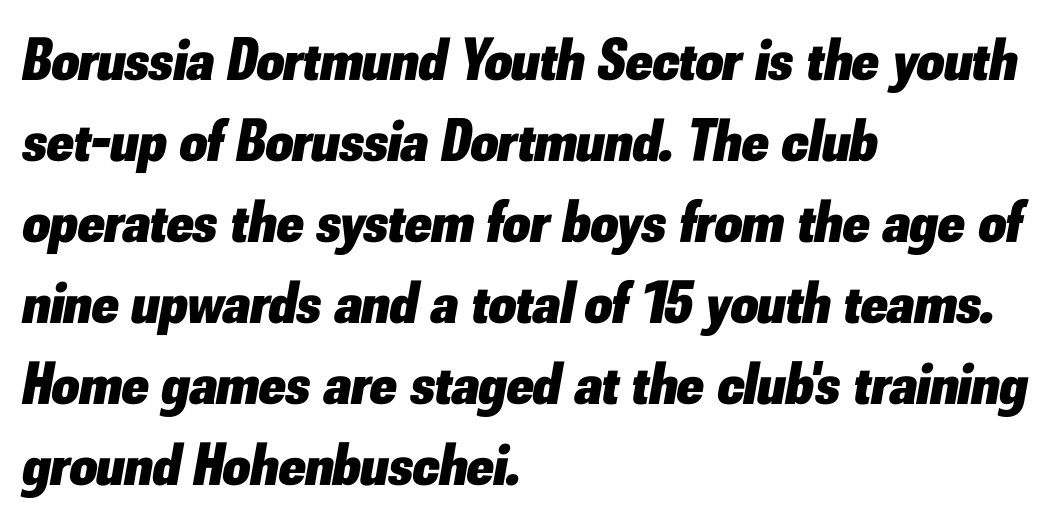
{"italic": "yes", "lean": "right", "slant_degrees": 10, "bold": "yes", "weight": "heavy", "width": "normal", "stroke_contrast": "low", "x_height": "small", "monospaced": "no", "underline": "no", "align": "left", "line_spacing": "normal", "line_spacing_ratio": 1.35, "letter_spacing": "normal", "letter_spacing_em": 0.0, "glyph_px": 60}
